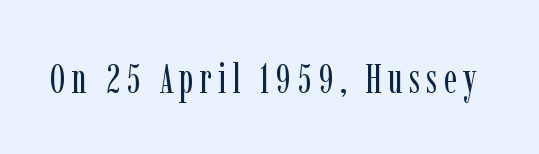
Stems here are at most as thick as an everyday book face. Varying glyph widths throughout — classic text-font behaviour. Observe the serifs anchoring each vertical stroke in this sample. Characters remain perfectly vertical along every line. Descender tails drop into unmarked territory.
